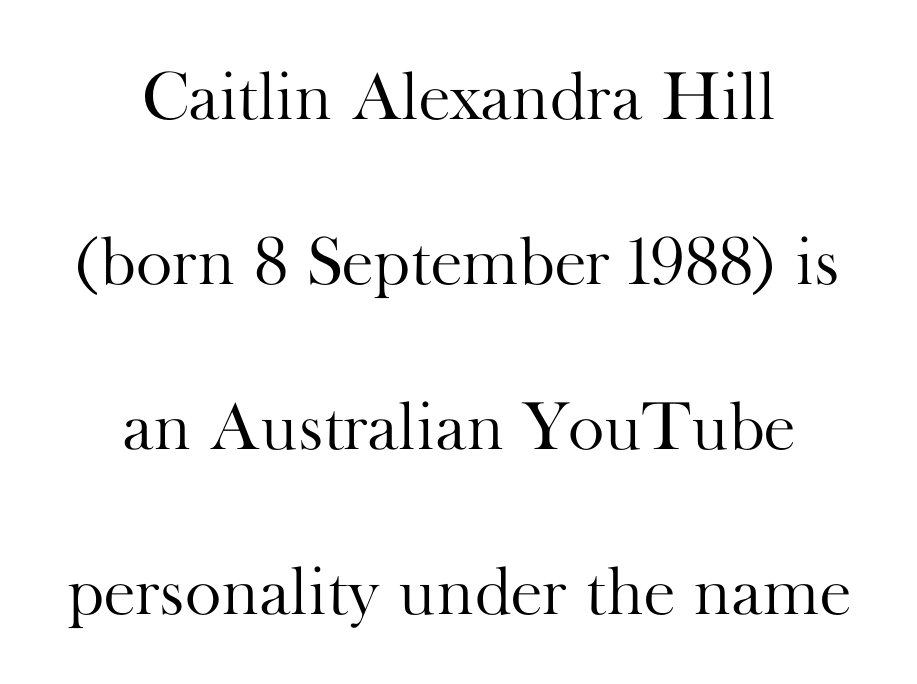
{"serif": "yes", "italic": "no", "bold": "no", "weight": "light", "width": "normal", "stroke_contrast": "high", "x_height": "small", "monospaced": "no", "underline": "no", "align": "center", "line_spacing": "loose", "line_spacing_ratio": 2.39, "letter_spacing": "normal", "letter_spacing_em": 0.0, "glyph_px": 69}
